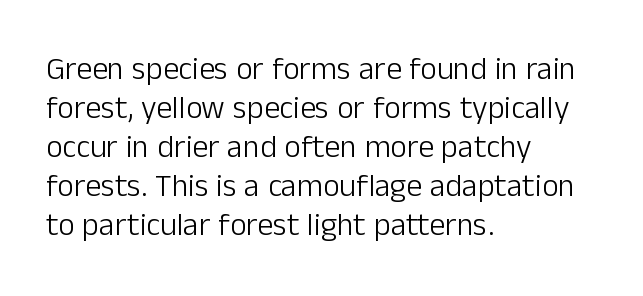
The image shows 32 px light sans-serif type, upright; set left-aligned, line spacing 1.22x, normal letter spacing, not underlined; low stroke contrast and a medium x-height.
